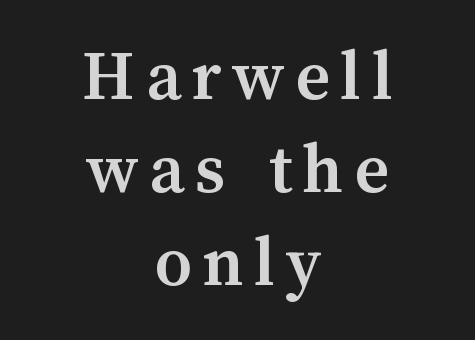
Q: Is the text bold? A: Yes.
Q: Is the text italic (slanted)? A: No, it is upright.
Q: Is the text underlined? A: No.
Q: How is the paragraph aligned? A: Centered.
Q: Is the spacing between lines tight, normal or loose? A: Normal.
Q: Width (condensed, normal, or wide)? A: Normal.
Q: Stroke contrast? A: Medium.
Q: x-height? A: Medium.
Q: Monospaced? A: No.
